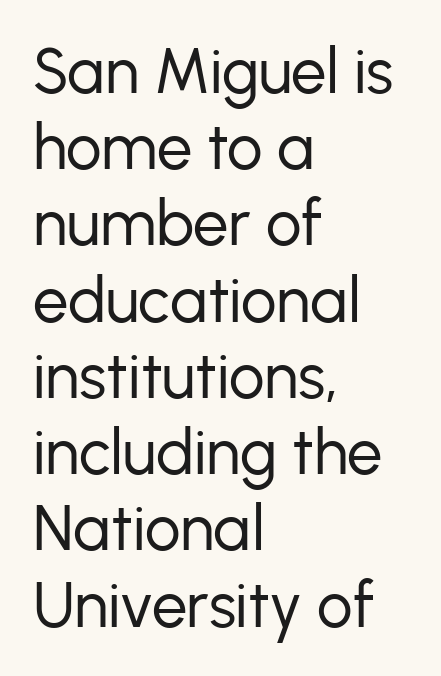
The image shows 63 px regular-weight sans-serif type, upright; set left-aligned, line spacing 1.21x, normal letter spacing, not underlined; low stroke contrast and a medium x-height.
